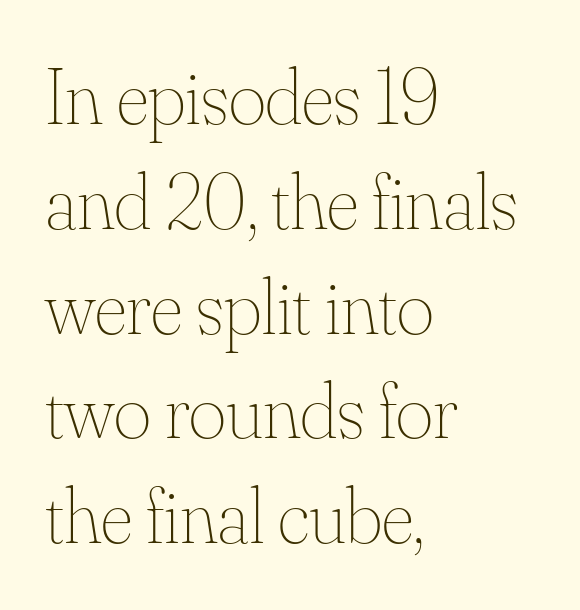
The image shows 80 px thin type, upright; set left-aligned, normal line spacing (1.31x), normal letter spacing, not underlined; medium stroke contrast and a small x-height.
